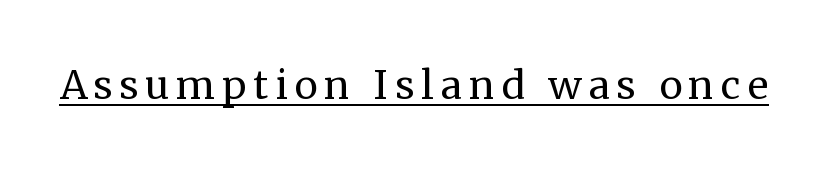
The characters display serif detailing at their extremities. The font is comparable to plain body text, perhaps lighter. Character widths vary here, with narrow letters taking less room than wide ones. Check the space under the baseline: a stroke is drawn there.
